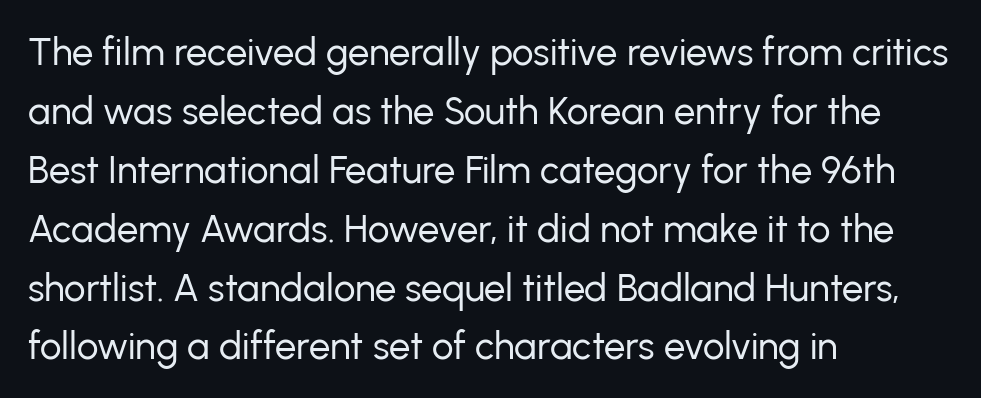
The image shows 38 px regular-weight sans-serif type, upright; set left-aligned, normal line spacing (1.55x), normal letter spacing, not underlined; low stroke contrast and a medium x-height.
